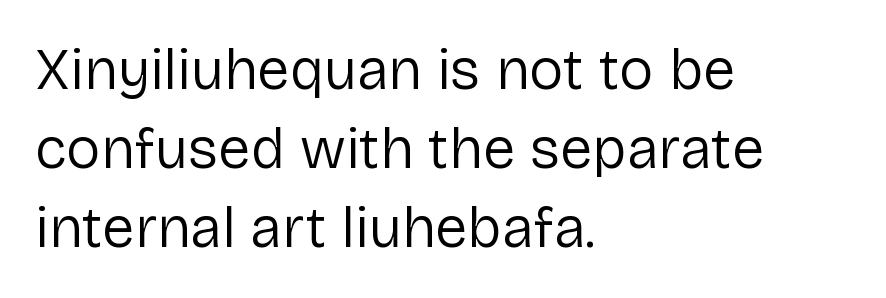
{"serif": "no", "italic": "no", "bold": "no", "weight": "regular", "width": "normal", "stroke_contrast": "low", "x_height": "medium", "monospaced": "no", "underline": "no", "align": "left", "line_spacing": "normal", "line_spacing_ratio": 1.36, "letter_spacing": "normal", "letter_spacing_em": 0.0, "glyph_px": 58}
